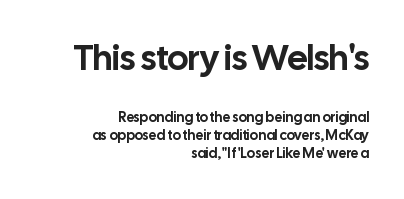
Q: Is the text italic (slanted)? A: No, it is upright.
Q: Is the typeface a serif or a sans-serif typeface? A: Sans-serif.
Q: Is the text underlined? A: No.
Q: How is the paragraph aligned? A: Right-aligned.
Q: Is the spacing between letters normal or unusually wide? A: Normal.
Q: Is the spacing between lines tight, normal or loose? A: Normal.
Q: Which block of text is set in a larger size, the first (top) or the second (bottom)? A: The first (top) one.
Q: Width (condensed, normal, or wide)? A: Normal.
Q: Stroke contrast? A: Low.
Q: x-height? A: Medium.
Q: Monospaced? A: No.
